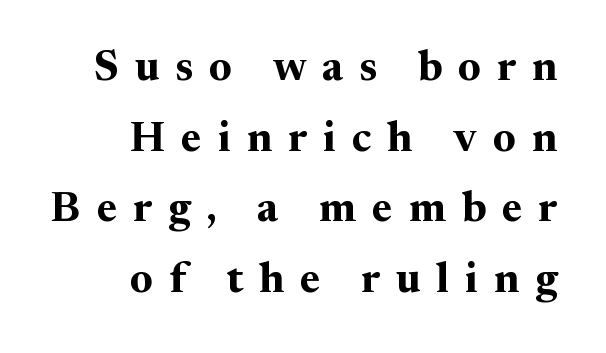
The image shows 42 px bold serif type, upright; set right-aligned, normal line spacing (1.68x), unusually wide letter spacing (+0.38 em), not underlined; medium stroke contrast and a medium x-height.
